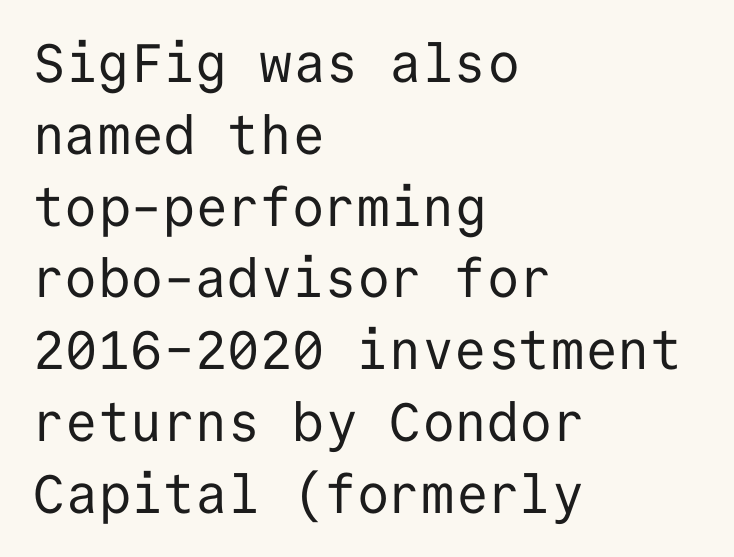
The image shows 54 px regular-weight sans-serif type, upright, monospaced; set left-aligned, normal line spacing (1.33x), normal letter spacing, not underlined; low stroke contrast and a medium x-height.
